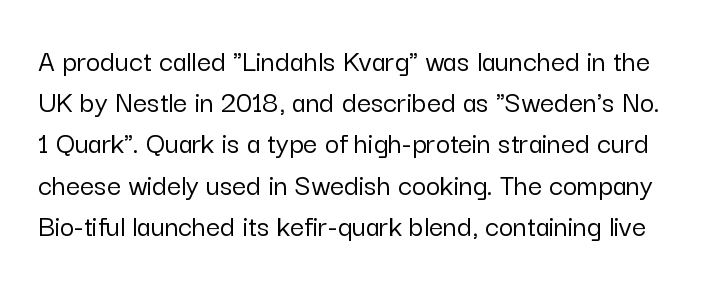
The specimen omits any rule beneath the text block's lines. Every stem runs plumb, perpendicular to the baseline. The face used here is proportionally spaced, like ordinary book or web type. The designer went with a sans here, leaving each stem footless. Is there much room between lines? A standard amount, neither cramped nor airy.
